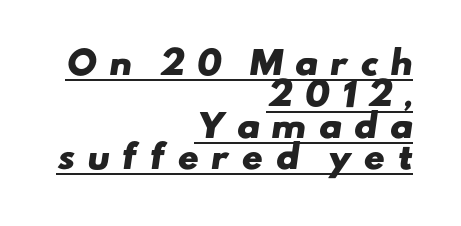
Q: Is the text bold? A: Yes.
Q: Is the typeface a serif or a sans-serif typeface? A: Sans-serif.
Q: Is the text underlined? A: Yes.
Q: How is the paragraph aligned? A: Right-aligned.
Q: Is the spacing between letters normal or unusually wide? A: Unusually wide.
Q: Is the spacing between lines tight, normal or loose? A: Tight.
Q: Width (condensed, normal, or wide)? A: Wide.
Q: Stroke contrast? A: Low.
Q: x-height? A: Small.
Q: Monospaced? A: No.
